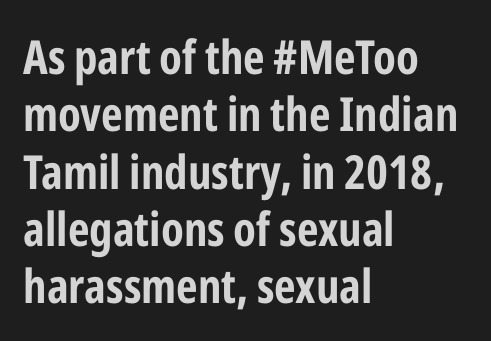
Look at the tracking — it's just the regular setting, nothing added. One-word summary of the alignment: left. This rendering employs a face without finishing strokes, i.e., a sans-serif. The letters stand straight up with perfectly vertical stems.
